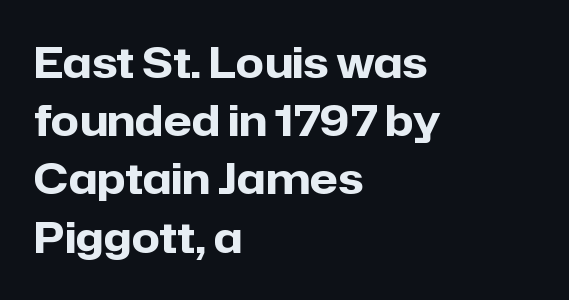
{"serif": "no", "italic": "no", "bold": "yes", "weight": "heavy", "width": "normal", "stroke_contrast": "low", "x_height": "medium", "monospaced": "no", "underline": "no", "align": "left", "line_spacing": "normal", "line_spacing_ratio": 1.42, "letter_spacing": "normal", "letter_spacing_em": 0.0, "glyph_px": 41}
